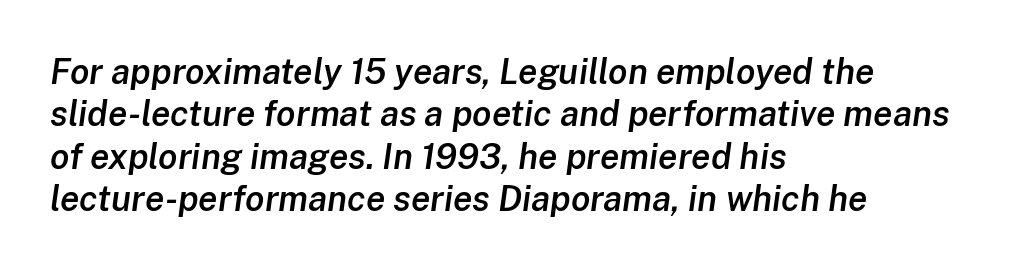
{"italic": "yes", "lean": "right", "slant_degrees": 8, "bold": "semi", "weight": "semibold", "width": "normal", "stroke_contrast": "low", "x_height": "medium", "monospaced": "no", "underline": "no", "align": "left", "line_spacing_ratio": 1.21, "letter_spacing": "normal", "letter_spacing_em": 0.0, "glyph_px": 35}
